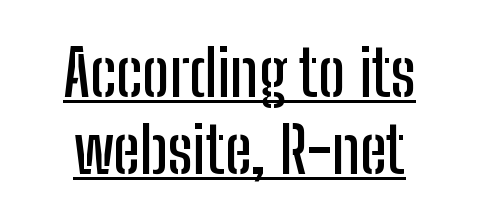
The typography opts for an upright posture over an oblique one. Beneath each row of characters lies a ruled line. Do the characters align in a grid? No, the font is proportional. Are there feet on the stems? There aren't — it's a sans. Tracking value appears to be zero — textbook default spacing.
